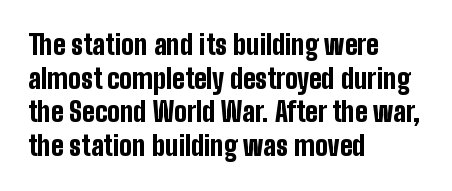
{"italic": "no", "bold": "yes", "underline": "no", "align": "left", "line_spacing": "normal", "line_spacing_ratio": 1.25, "letter_spacing": "normal", "letter_spacing_em": 0.0, "glyph_px": 27}
